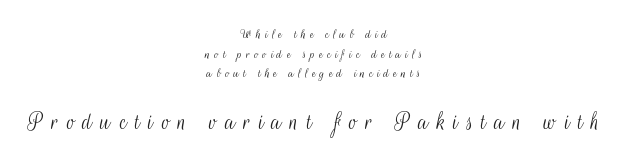
Does the leading feel generous? No, just average. Visually, the bottom section dominates because its glyphs are scaled up. Every row of glyphs is offset so its center matches the block's center. The face looks like a standard text weight, possibly lighter.
